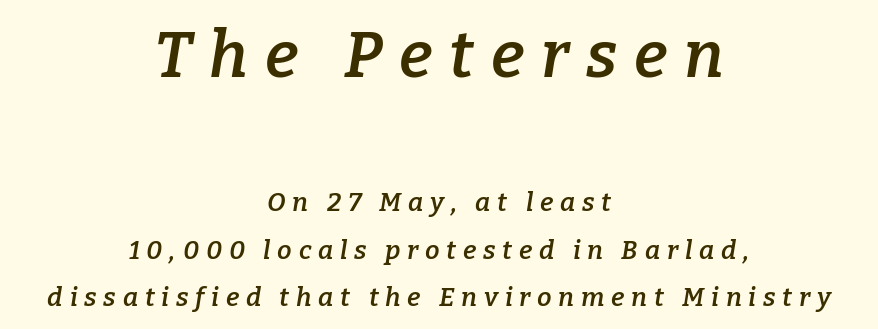
The zone under the glyphs is completely vacant. Large over small — that's the arrangement of the two blocks here. Where is the straight margin? There isn't one; the lines are centered. Note: serifs present on the glyphs.
